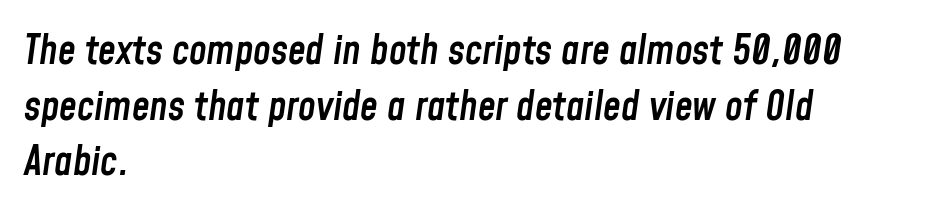
Compared with typical paragraphs, the rows here are spaced about the same. The line texture is even and compact thanks to regular tracking. Does the lettering tilt? It does — this is italic. Heft: intermediate — a semibold.
